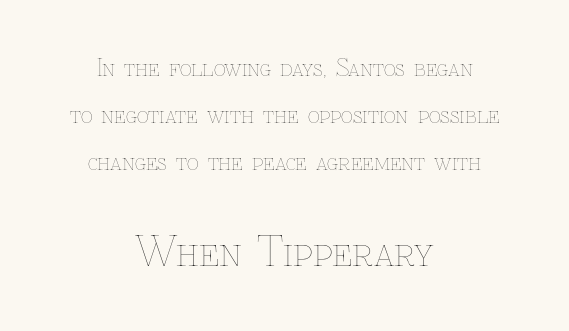
Each letter keeps its own natural width here, so spacing adapts to shape. The lower block of text is set noticeably larger than the block above it. Weight: in the light-to-regular range. Horizontal alignment here is central, giving a formal, balanced look. Students, note that the glyphs here touch the page at normal intervals. Lines of text with bare space underneath.
